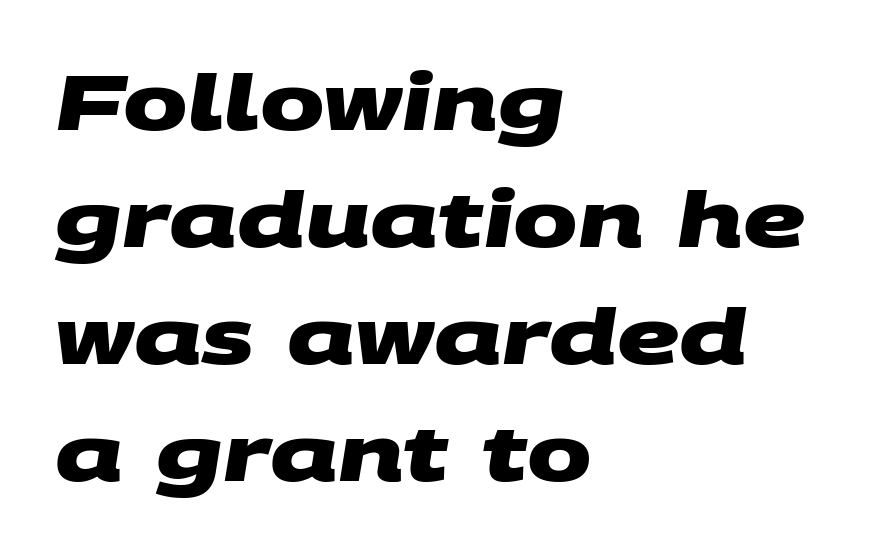
The specimen omits any rule beneath the text block's lines. This is heavy type, rendered in bold. Regarding leading, the lines here are spaced in the standard way. A typesetter would call this proportional, since set widths differ per character. Standard letterfit; no display-style spreading of the glyphs. This sample is left-justified, so line endings fall wherever the words run out.
